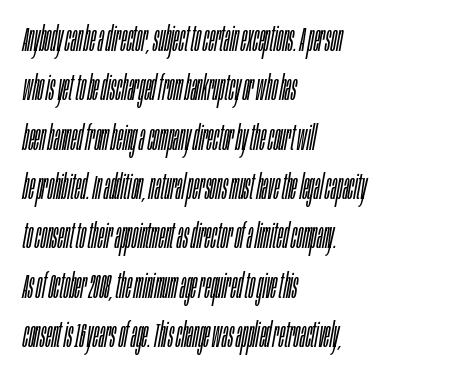
The image shows 35 px light, condensed type, italic (leaning right); set left-aligned, normal line spacing (1.41x), normal letter spacing, not underlined; low stroke contrast and a large x-height.
